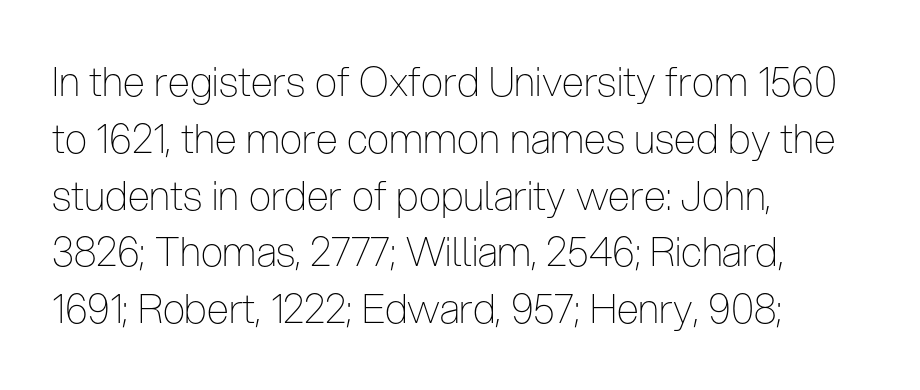
Proportional: the letters do not fall into vertical columns. The space beneath each line is pristine and unruled. The rag falls on the right side of this text block. When letters stand straight like this, we call the style roman or upright. Weight: in the light-to-regular range. I'd call this a sans setting — the letters go barefoot.
